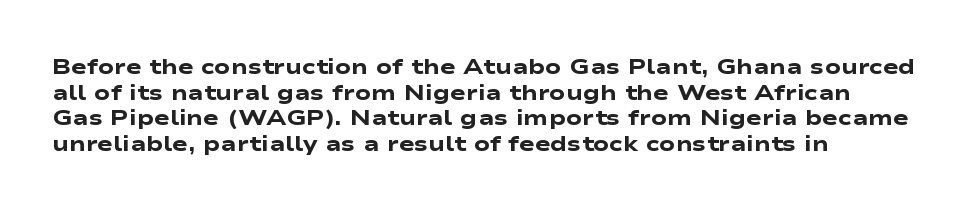
Does extra space separate the letters? No, they use regular spacing. The rendering anchors every line to the left-hand side. The baseline area is clear. Heavy-handed strokes throughout: this text is bold.
